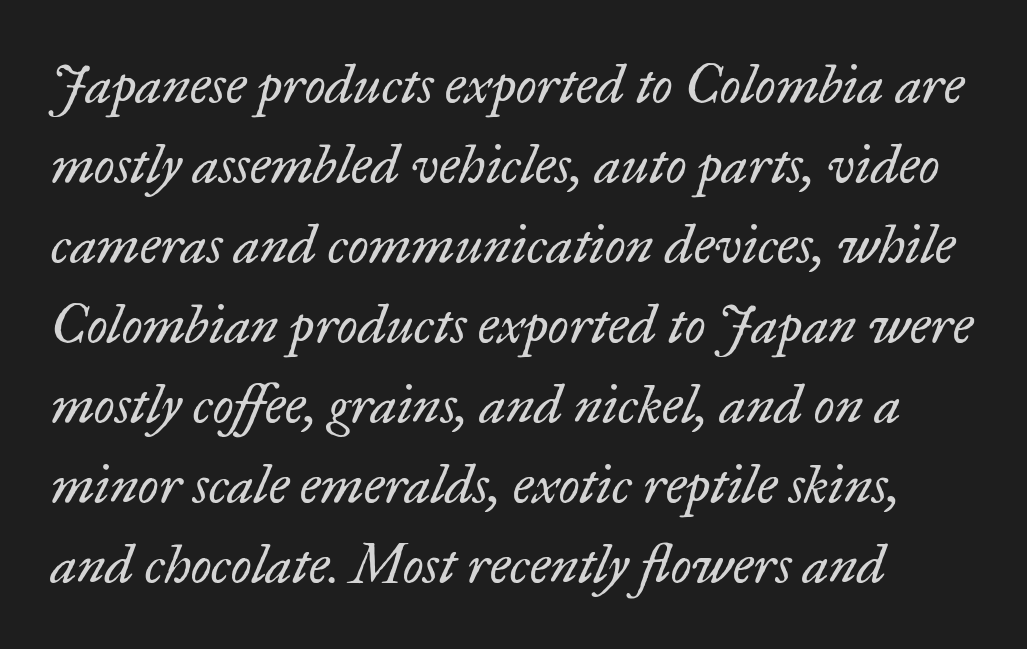
The image shows 54 px regular-weight serif type, italic (leaning right); set normal line spacing (1.48x), normal letter spacing, not underlined; low stroke contrast and a small x-height.
